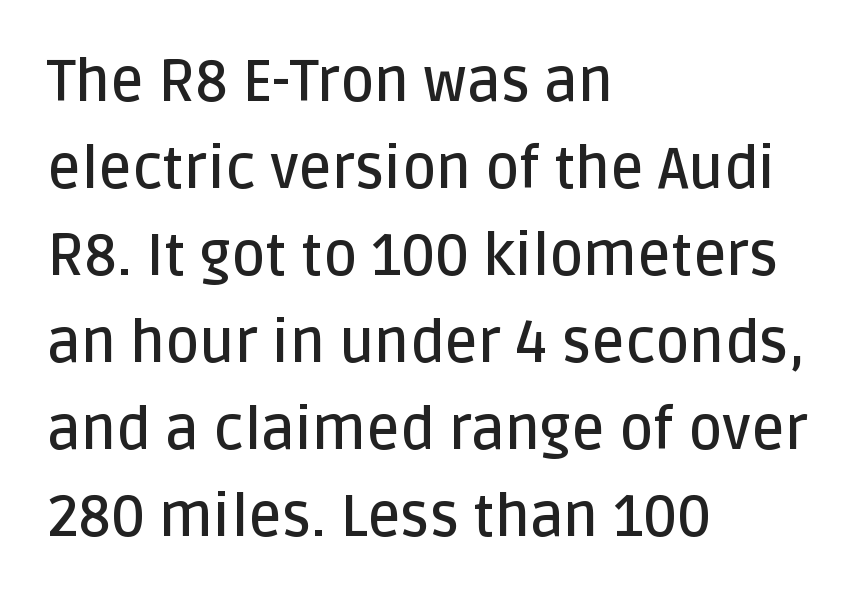
{"serif": "no", "italic": "no", "bold": "semi", "weight": "semibold", "width": "normal", "stroke_contrast": "low", "x_height": "large", "monospaced": "no", "underline": "no", "align": "left", "line_spacing": "normal", "line_spacing_ratio": 1.5, "letter_spacing": "normal", "letter_spacing_em": 0.0, "glyph_px": 58}
